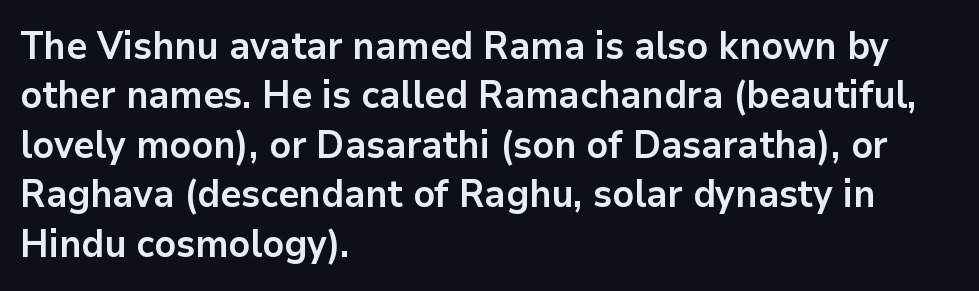
Q: Is the text bold? A: Yes.
Q: Is the text italic (slanted)? A: No, it is upright.
Q: Is the typeface a serif or a sans-serif typeface? A: Sans-serif.
Q: Is the text underlined? A: No.
Q: How is the paragraph aligned? A: Left-aligned.
Q: Is the spacing between letters normal or unusually wide? A: Normal.
Q: Is the spacing between lines tight, normal or loose? A: Normal.
Q: Width (condensed, normal, or wide)? A: Normal.
Q: Stroke contrast? A: Low.
Q: x-height? A: Medium.
Q: Monospaced? A: No.
